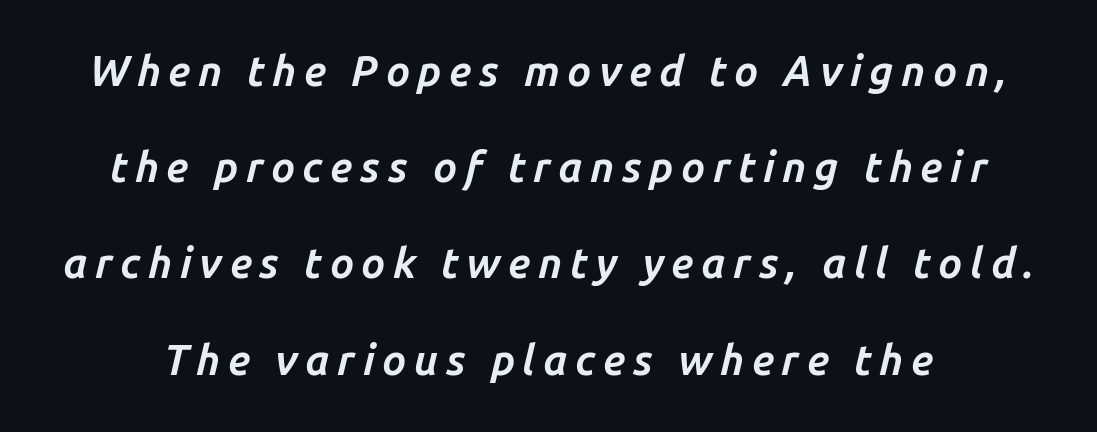
Q: Is the text bold? A: Yes.
Q: Is the text italic (slanted)? A: Yes, it leans right by about 14 degrees.
Q: Is the text underlined? A: No.
Q: Is the spacing between lines tight, normal or loose? A: Loose.
Q: Width (condensed, normal, or wide)? A: Normal.
Q: Stroke contrast? A: Low.
Q: x-height? A: Medium.
Q: Monospaced? A: No.
